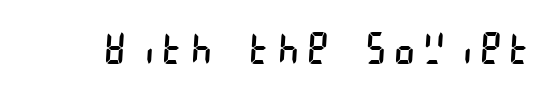
The image shows 42 px regular-weight, condensed sans-serif type; set unusually wide letter spacing (+0.22 em), not underlined; low stroke contrast and a large x-height.
